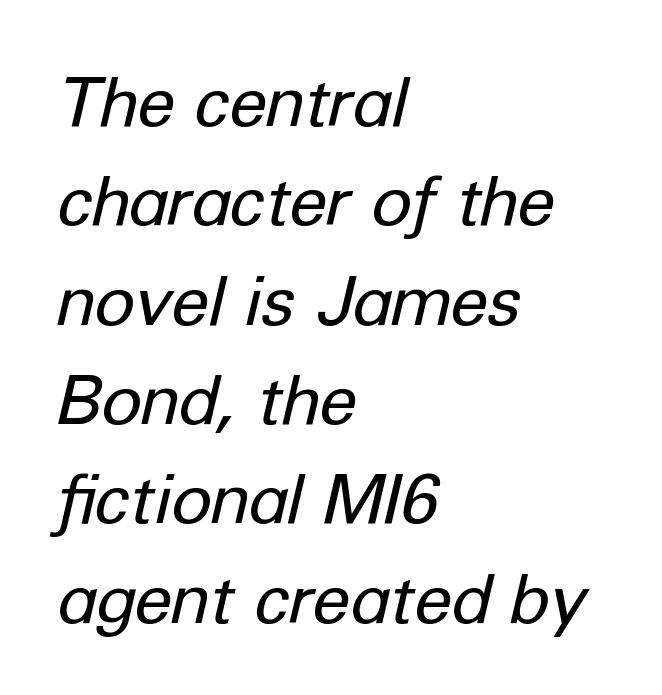
Q: Is the text bold? A: No.
Q: Is the text italic (slanted)? A: Yes, it leans right by about 12 degrees.
Q: Is the text underlined? A: No.
Q: How is the paragraph aligned? A: Left-aligned.
Q: Is the spacing between letters normal or unusually wide? A: Normal.
Q: Is the spacing between lines tight, normal or loose? A: Normal.
Q: Width (condensed, normal, or wide)? A: Normal.
Q: Stroke contrast? A: Low.
Q: x-height? A: Medium.
Q: Monospaced? A: No.
